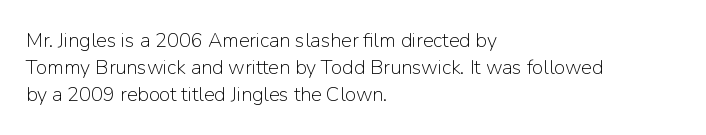
The image shows 20 px text type, upright; set left-aligned, normal line spacing (1.35x), normal letter spacing, not underlined.
